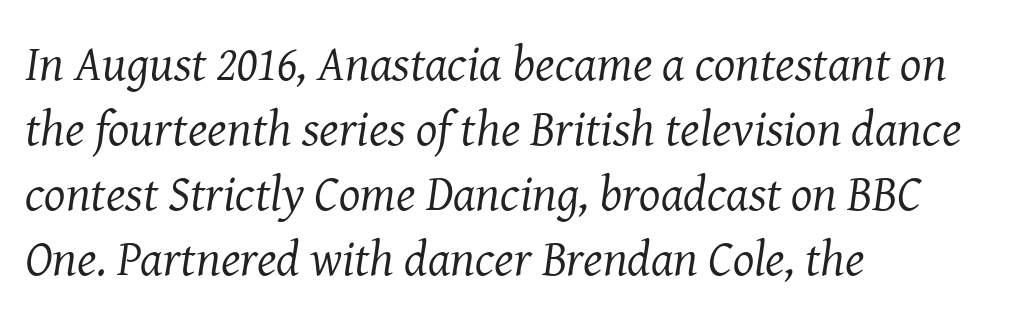
These lines stack with their left ends in a neat column. No chunkiness to these letters — they're not bold. Varying glyph widths throughout — classic text-font behaviour. The axis of the letterforms is tilted away from vertical. Summary of vertical rhythm: regular, with standard interline spacing.
